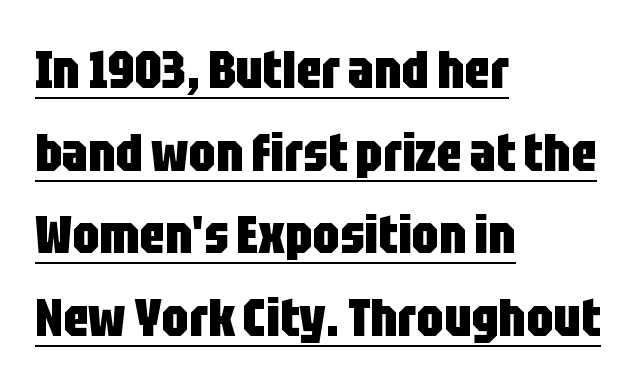
This sample uses an upright cut, with every glyph sitting square on the baseline. Proportional: the letters do not fall into vertical columns. Weight: bold. Beneath each row of characters lies a ruled line. Words appear dense and cohesive because spacing is normal.
